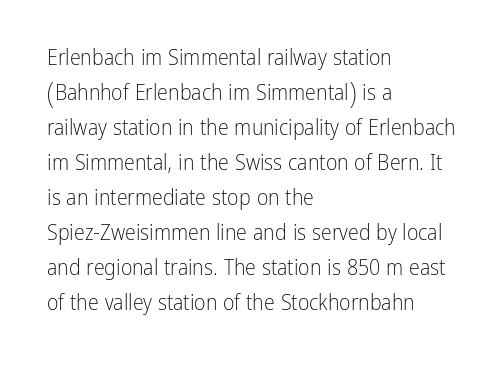
Every stem runs plumb, perpendicular to the baseline. Ink coverage per letter is moderate at most. Does extra space separate the letters? No, they use regular spacing. Line starts are locked; line ends wander. If you measured baseline to baseline, you'd find a middling distance.
